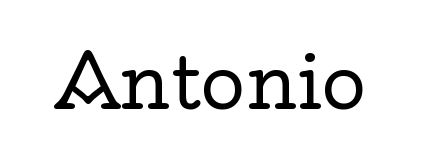
The image shows 76 px regular-weight serif type, upright; set normal letter spacing, not underlined; a small x-height.
